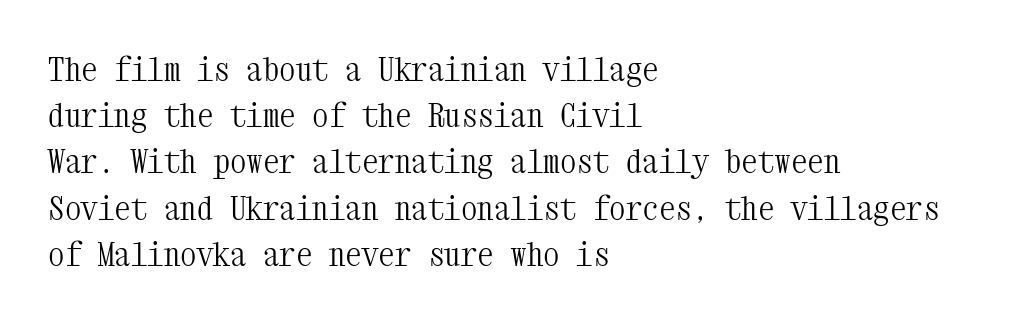
A typesetter would mark this as roman, not italic. The letters march in equal steps, a hallmark of fixed-pitch type. Does the type have serifs? Yes, each stem ends in a small foot. Compared with a centered layout, this one pins lines to the left instead. The strokes are not fattened; the text isn't bold. Successive baselines arrive at the customary interval.
